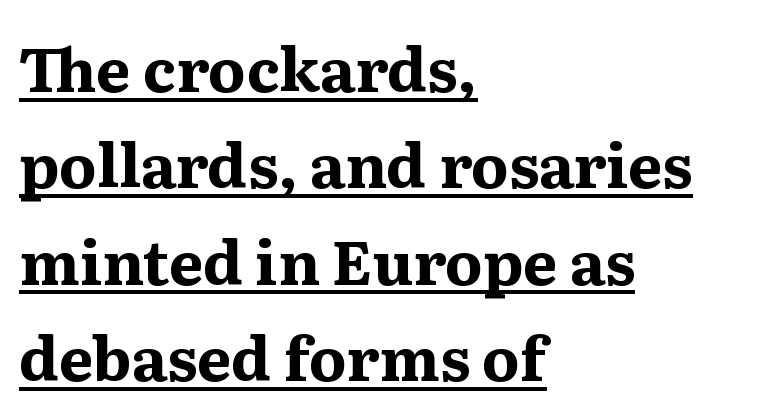
Q: Is the text bold? A: Yes.
Q: Is the text italic (slanted)? A: No, it is upright.
Q: Is the typeface a serif or a sans-serif typeface? A: Serif.
Q: Is the text underlined? A: Yes.
Q: How is the paragraph aligned? A: Left-aligned.
Q: Is the spacing between letters normal or unusually wide? A: Normal.
Q: Is the spacing between lines tight, normal or loose? A: Normal.
Q: Width (condensed, normal, or wide)? A: Normal.
Q: Stroke contrast? A: Medium.
Q: x-height? A: Medium.
Q: Monospaced? A: No.
